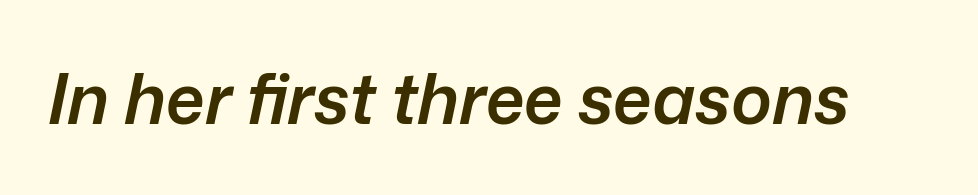
The image shows 69 px semibold type, italic (leaning right); set normal letter spacing, not underlined; low stroke contrast and a medium x-height.
